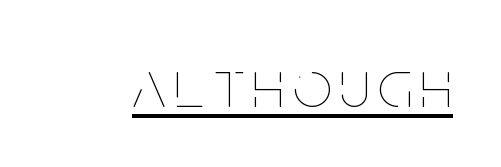
The image shows 68 px thin, condensed type, upright; set underlined; low stroke contrast and a large x-height.
